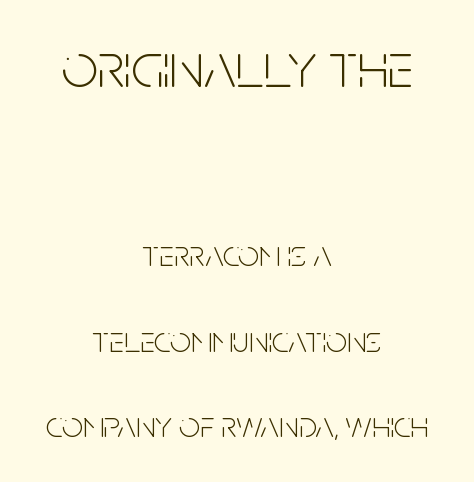
The image shows 64 px light, condensed sans-serif type, upright; set centered, loose line spacing (2.31x), normal letter spacing, not underlined; the first (top) block is 1.73x larger; low stroke contrast and a large x-height.
